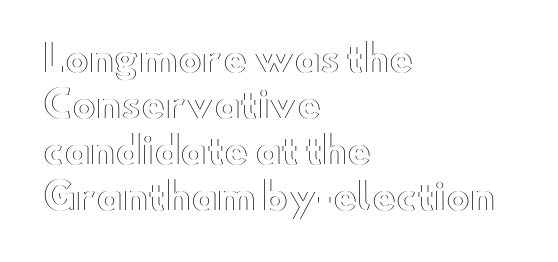
Q: Is the text italic (slanted)? A: No, it is upright.
Q: Is the text underlined? A: No.
Q: How is the paragraph aligned? A: Left-aligned.
Q: Is the spacing between letters normal or unusually wide? A: Normal.
Q: Is the spacing between lines tight, normal or loose? A: Normal.
Q: Width (condensed, normal, or wide)? A: Wide.
Q: x-height? A: Small.
Q: Monospaced? A: No.
